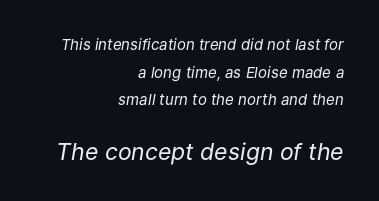
Q: Is the text bold? A: No.
Q: Is the text italic (slanted)? A: Yes, it leans right by about 9 degrees.
Q: Is the text underlined? A: No.
Q: How is the paragraph aligned? A: Right-aligned.
Q: Is the spacing between letters normal or unusually wide? A: Normal.
Q: Which block of text is set in a larger size, the first (top) or the second (bottom)? A: The second (bottom) one.
